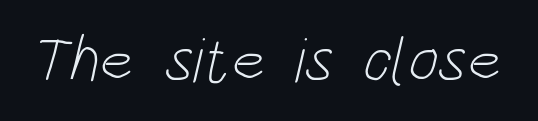
Q: Is the text bold? A: No.
Q: Is the typeface a serif or a sans-serif typeface? A: Sans-serif.
Q: Is the text underlined? A: No.
Q: Is the spacing between letters normal or unusually wide? A: Normal.
Q: Width (condensed, normal, or wide)? A: Condensed.
Q: Stroke contrast? A: Low.
Q: x-height? A: Large.
Q: Monospaced? A: No.
